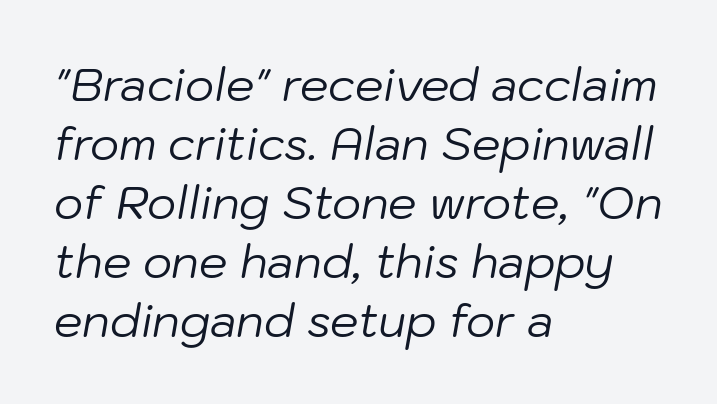
Q: Is the text bold? A: No.
Q: Is the text italic (slanted)? A: Yes, it leans right by about 10 degrees.
Q: Is the text underlined? A: No.
Q: How is the paragraph aligned? A: Left-aligned.
Q: Is the spacing between letters normal or unusually wide? A: Normal.
Q: Is the spacing between lines tight, normal or loose? A: Normal.
Q: Width (condensed, normal, or wide)? A: Normal.
Q: Stroke contrast? A: Low.
Q: x-height? A: Medium.
Q: Monospaced? A: No.
